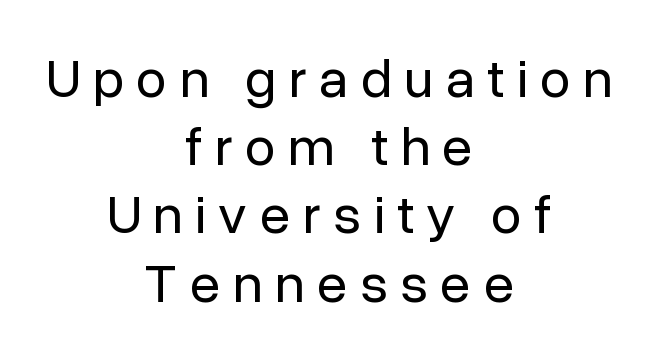
Q: Is the text bold? A: No.
Q: Is the text italic (slanted)? A: No, it is upright.
Q: Is the typeface a serif or a sans-serif typeface? A: Sans-serif.
Q: Is the text underlined? A: No.
Q: How is the paragraph aligned? A: Centered.
Q: Is the spacing between letters normal or unusually wide? A: Unusually wide.
Q: Width (condensed, normal, or wide)? A: Normal.
Q: Stroke contrast? A: Low.
Q: x-height? A: Medium.
Q: Monospaced? A: No.
